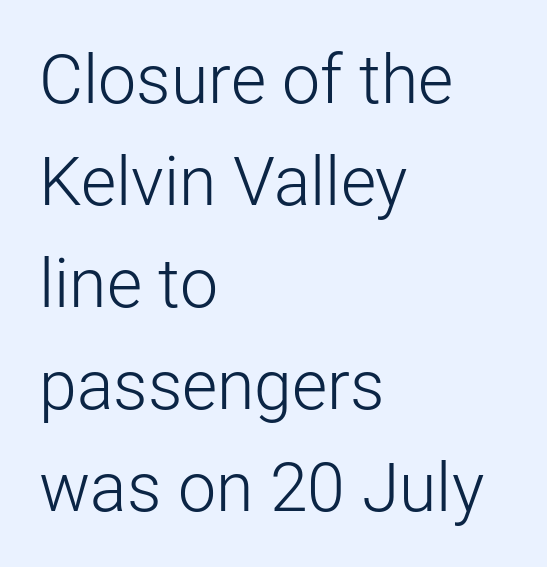
The image shows 68 px light sans-serif type, upright; set left-aligned, normal line spacing (1.5x), normal letter spacing, not underlined; low stroke contrast and a medium x-height.
